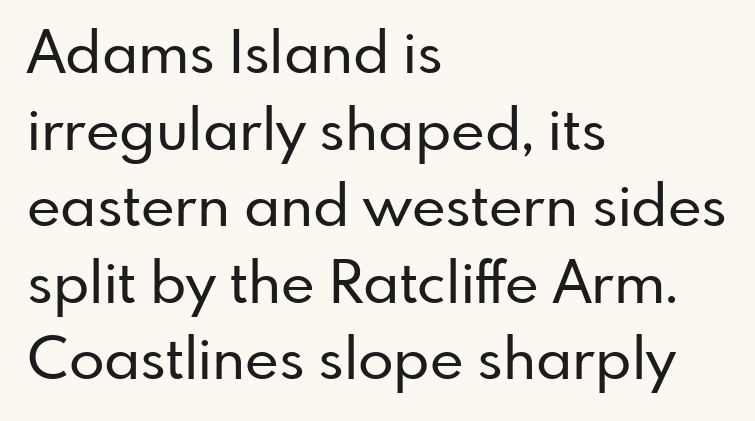
The image shows 58 px sans-serif type, upright; set left-aligned, normal line spacing (1.32x), normal letter spacing, not underlined; low stroke contrast and a small x-height.
